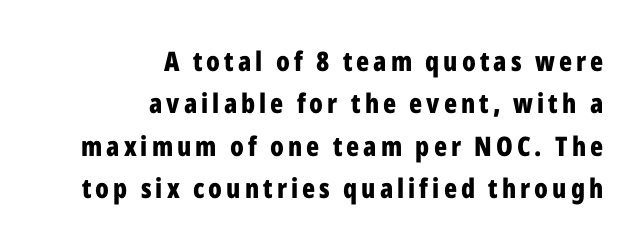
The typesetter chose a ragged-left arrangement here. Descenders are the only things crossing below the line. The face used here has the dense, thick strokes of a bold. Whoever set this chose a conventional vertical rhythm. The letters stand upright; this is a roman face.
